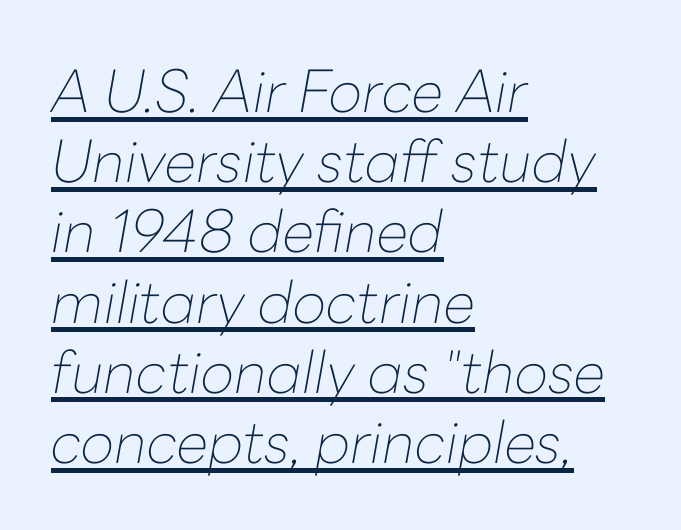
A typographer would call this underscored text. This reads as an unemphasized weight, regular at the heaviest. The letters are slanted; this is an italic face. The gaps between neighbouring characters are ordinary and unremarkable.
